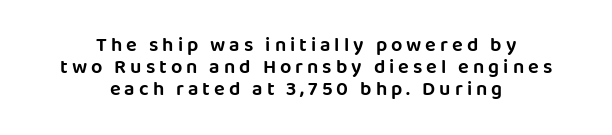
The image shows 20 px text type, upright; set centered, tight line spacing (1.1x), unusually wide letter spacing (+0.2 em), not underlined.
